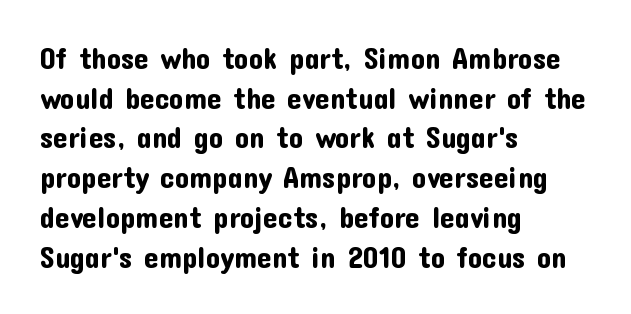
Q: Is the text italic (slanted)? A: No, it is upright.
Q: Is the typeface a serif or a sans-serif typeface? A: Sans-serif.
Q: Is the text underlined? A: No.
Q: How is the paragraph aligned? A: Left-aligned.
Q: Is the spacing between letters normal or unusually wide? A: Normal.
Q: Is the spacing between lines tight, normal or loose? A: Normal.
Q: Width (condensed, normal, or wide)? A: Normal.
Q: Stroke contrast? A: Low.
Q: x-height? A: Medium.
Q: Monospaced? A: No.
